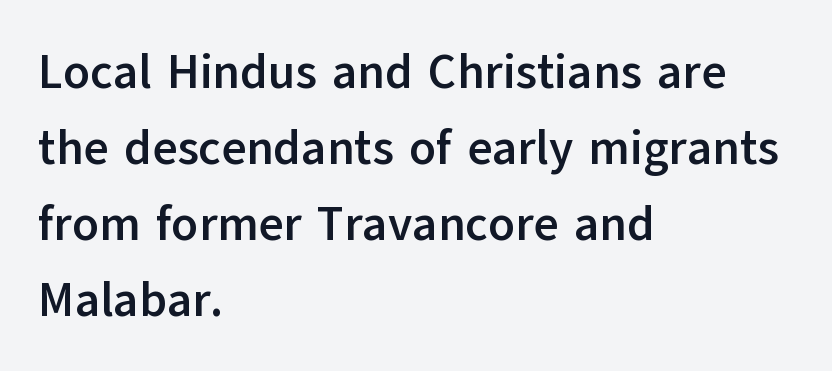
I'd describe the lettering as bold — thick and assertive. Each word holds together tightly as a unit, with standard inter-letter gaps. Whoever set this chose a conventional vertical rhythm. The rendering shows plain stroke endings on the letterforms — a sans-serif design. The letters advance in unequal steps, a hallmark of proportional type.
